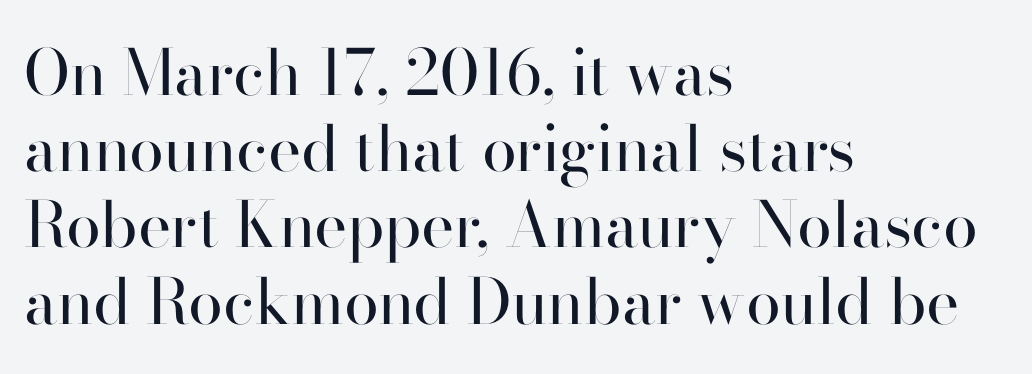
The image shows 63 px regular-weight sans-serif type, upright; set left-aligned, line spacing 1.21x, normal letter spacing, not underlined; high stroke contrast and a small x-height.
